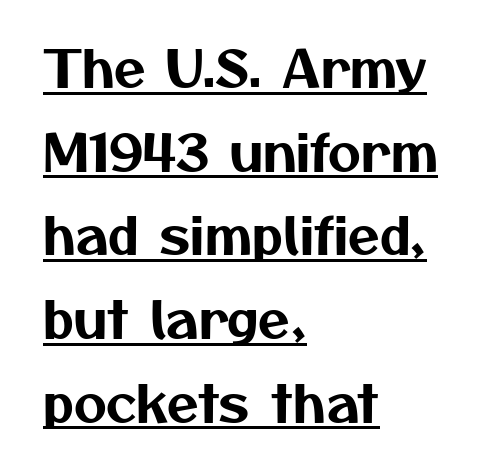
Q: Is the typeface a serif or a sans-serif typeface? A: Sans-serif.
Q: Is the text underlined? A: Yes.
Q: How is the paragraph aligned? A: Left-aligned.
Q: Is the spacing between letters normal or unusually wide? A: Normal.
Q: Is the spacing between lines tight, normal or loose? A: Normal.
Q: Width (condensed, normal, or wide)? A: Normal.
Q: Stroke contrast? A: Medium.
Q: x-height? A: Medium.
Q: Monospaced? A: No.
